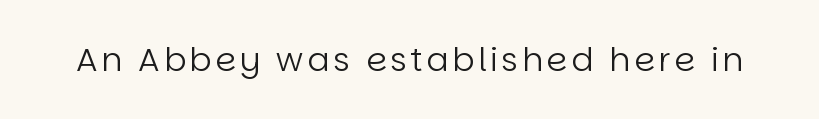
The passage shown is not underscored anywhere. The letters carry no serifs — their stems end cleanly without finishing strokes. The passage shown is not bold in any degree. Here the designer chose a conventional face with non-uniform glyph widths. In terms of posture, this sample is upright.
